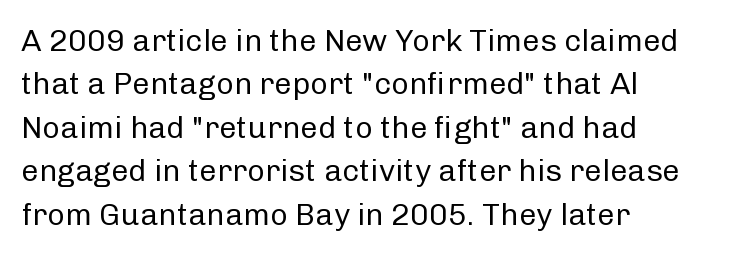
Q: Is the text bold? A: No.
Q: Is the text italic (slanted)? A: No, it is upright.
Q: Is the typeface a serif or a sans-serif typeface? A: Sans-serif.
Q: Is the text underlined? A: No.
Q: How is the paragraph aligned? A: Left-aligned.
Q: Is the spacing between letters normal or unusually wide? A: Normal.
Q: Is the spacing between lines tight, normal or loose? A: Normal.
Q: Width (condensed, normal, or wide)? A: Normal.
Q: Stroke contrast? A: Low.
Q: x-height? A: Medium.
Q: Monospaced? A: No.
